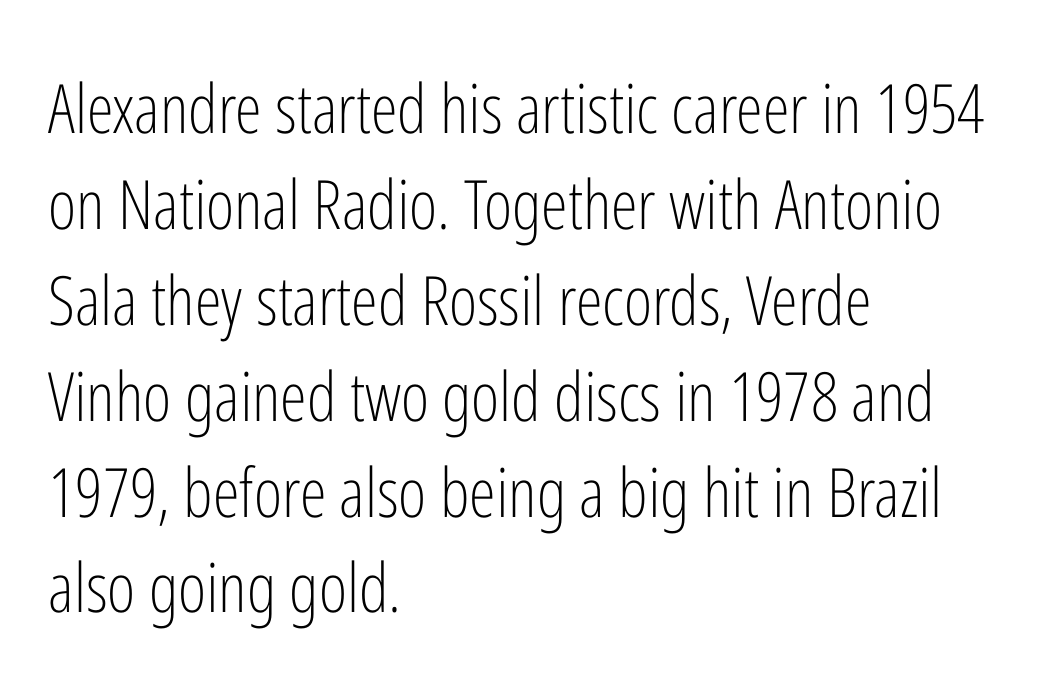
The image shows 68 px light, condensed sans-serif type, upright; set left-aligned, normal line spacing (1.41x), normal letter spacing, not underlined; low stroke contrast and a medium x-height.
